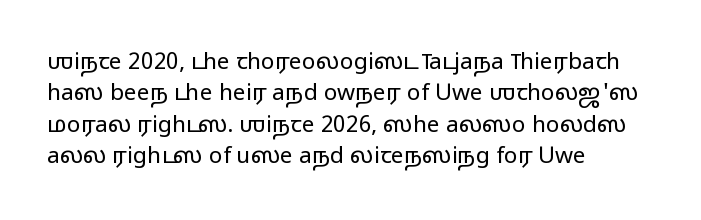
Q: Is the text bold? A: No.
Q: Is the text italic (slanted)? A: No, it is upright.
Q: Is the text underlined? A: No.
Q: How is the paragraph aligned? A: Left-aligned.
Q: Is the spacing between letters normal or unusually wide? A: Normal.
Q: Is the spacing between lines tight, normal or loose? A: Normal.
